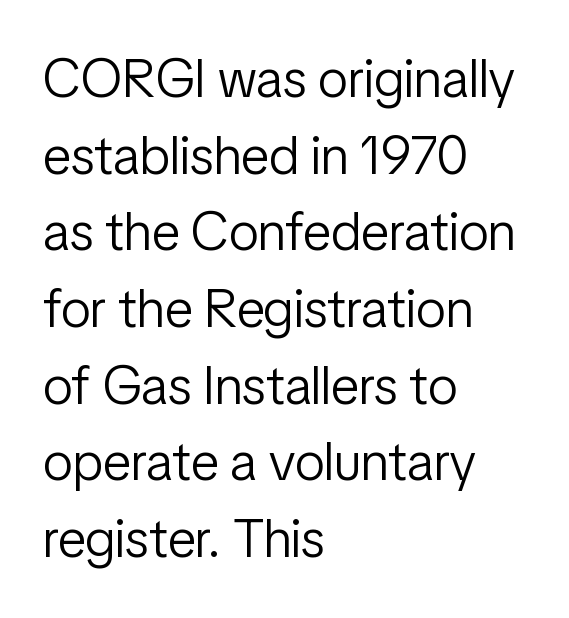
Q: Is the text bold? A: No.
Q: Is the text italic (slanted)? A: No, it is upright.
Q: Is the typeface a serif or a sans-serif typeface? A: Sans-serif.
Q: Is the text underlined? A: No.
Q: How is the paragraph aligned? A: Left-aligned.
Q: Is the spacing between letters normal or unusually wide? A: Normal.
Q: Is the spacing between lines tight, normal or loose? A: Normal.
Q: Width (condensed, normal, or wide)? A: Condensed.
Q: Stroke contrast? A: Low.
Q: x-height? A: Medium.
Q: Monospaced? A: No.
